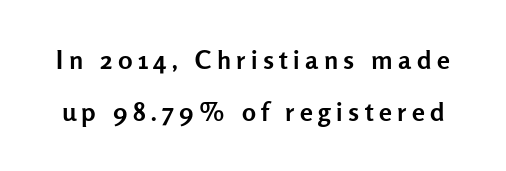
{"italic": "no", "bold": "yes", "underline": "no", "line_spacing": "loose", "line_spacing_ratio": 2.0, "letter_spacing": "wide", "letter_spacing_em": 0.21, "glyph_px": 26}
